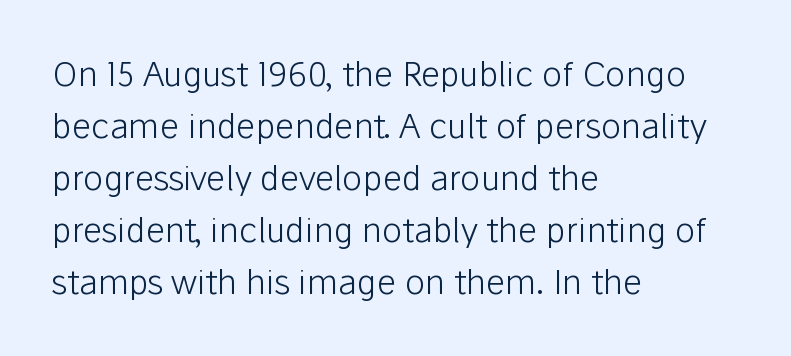
The image shows 34 px light sans-serif type, upright; set left-aligned, normal line spacing (1.53x), normal letter spacing, not underlined; low stroke contrast and a medium x-height.
